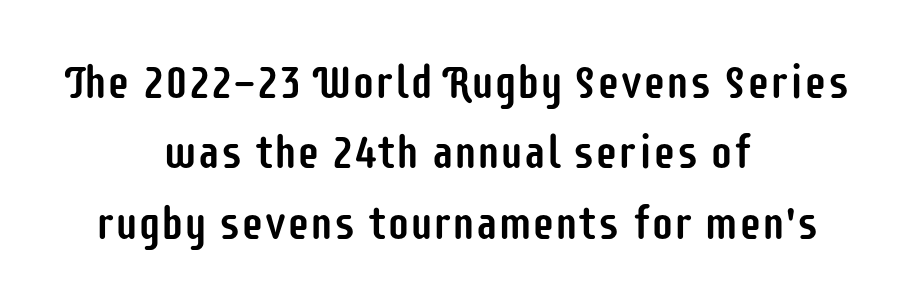
Horizontal bands of white between lines are of average thickness. No extra tracking has been applied to these lines. Check where the strokes stop: nothing finishes them off — pure sans. The rendering positions every line midway between the sides.
